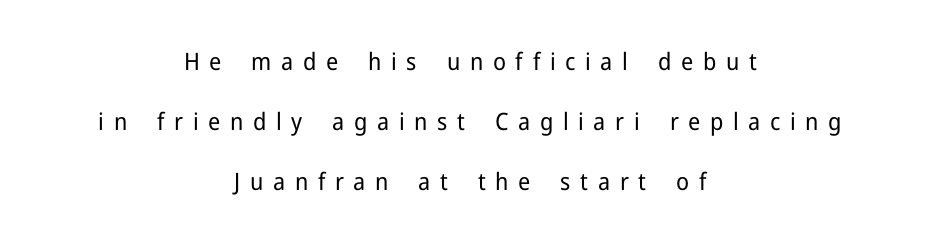
Q: Is the text bold? A: No.
Q: Is the text italic (slanted)? A: No, it is upright.
Q: Is the text underlined? A: No.
Q: How is the paragraph aligned? A: Centered.
Q: Is the spacing between letters normal or unusually wide? A: Unusually wide.
Q: Is the spacing between lines tight, normal or loose? A: Loose.
